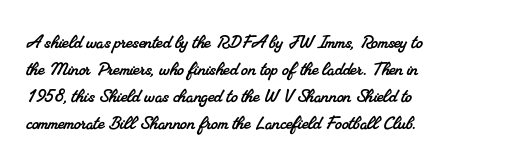
Underlining? Definitely not there. Does the copy run flush right? No — it runs flush left. Spacing between characters is what you'd get straight out of the box.
